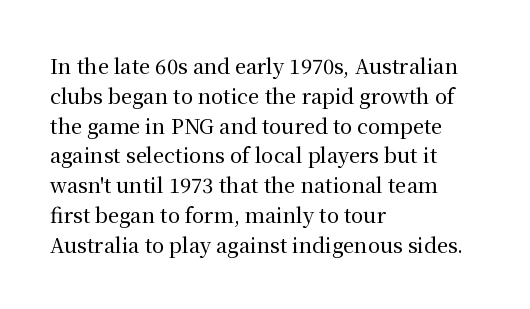
{"italic": "no", "underline": "no", "align": "left", "line_spacing": "normal", "line_spacing_ratio": 1.49, "letter_spacing": "normal", "letter_spacing_em": 0.0, "glyph_px": 20}
